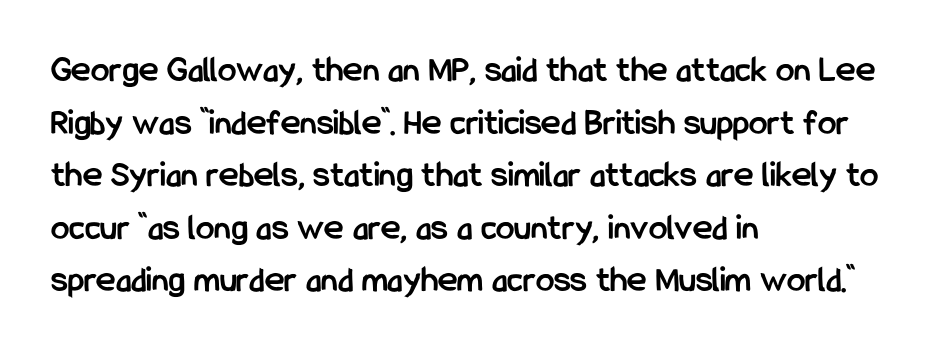
{"serif": "no", "italic": "no", "bold": "yes", "weight": "semibold", "width": "condensed", "stroke_contrast": "low", "x_height": "medium", "monospaced": "no", "underline": "no", "align": "left", "line_spacing": "normal", "line_spacing_ratio": 1.42, "letter_spacing": "normal", "letter_spacing_em": 0.0, "glyph_px": 37}
